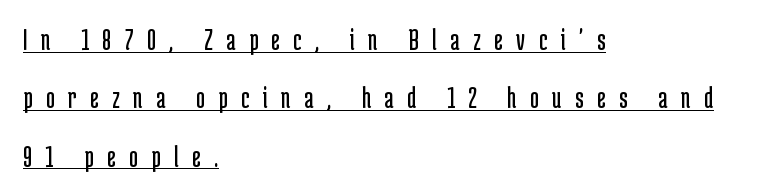
Q: Is the text bold? A: No.
Q: Is the text italic (slanted)? A: No, it is upright.
Q: Is the typeface a serif or a sans-serif typeface? A: Sans-serif.
Q: Is the text underlined? A: Yes.
Q: How is the paragraph aligned? A: Left-aligned.
Q: Is the spacing between letters normal or unusually wide? A: Unusually wide.
Q: Width (condensed, normal, or wide)? A: Condensed.
Q: Stroke contrast? A: Low.
Q: x-height? A: Medium.
Q: Monospaced? A: No.
